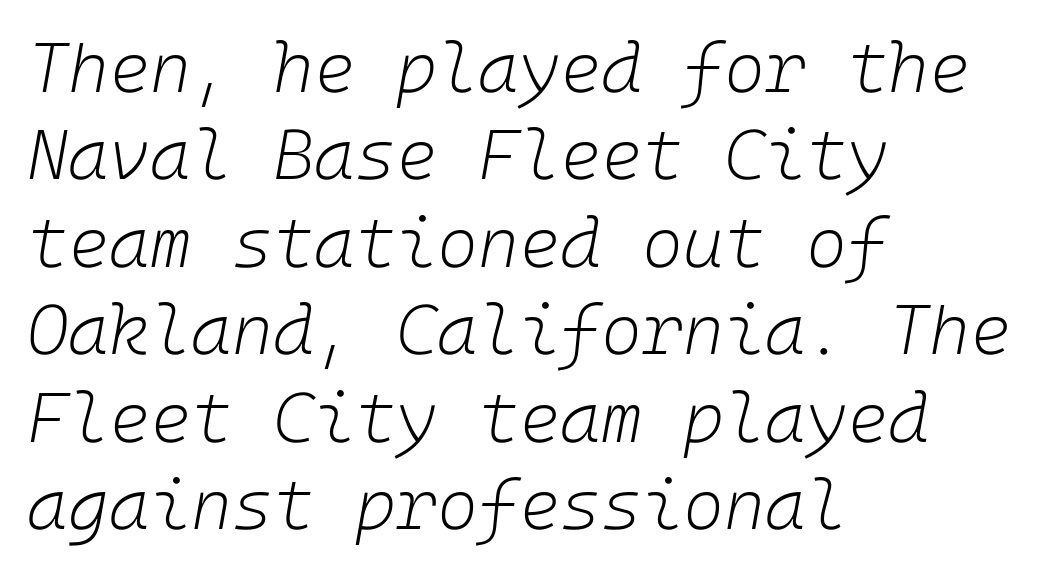
Q: Is the text bold? A: No.
Q: Is the text italic (slanted)? A: Yes, it leans right by about 10 degrees.
Q: Is the text underlined? A: No.
Q: How is the paragraph aligned? A: Left-aligned.
Q: Is the spacing between letters normal or unusually wide? A: Normal.
Q: Is the spacing between lines tight, normal or loose? A: Normal.
Q: Width (condensed, normal, or wide)? A: Normal.
Q: Stroke contrast? A: Low.
Q: x-height? A: Medium.
